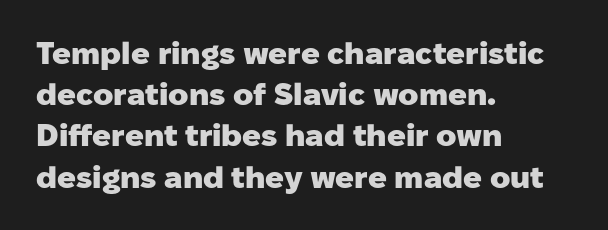
The image shows 31 px heavy sans-serif type, upright; set left-aligned, normal line spacing (1.33x), normal letter spacing, not underlined; low stroke contrast and a medium x-height.
